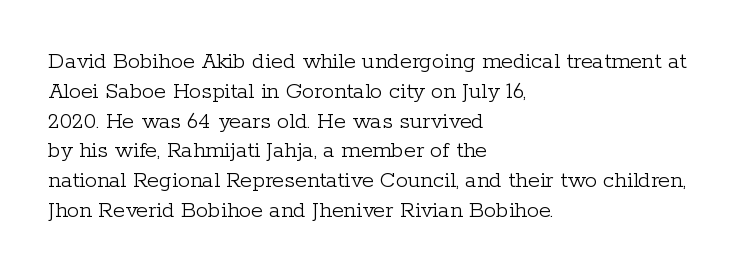
If you drew a line through each stem, it would be perfectly vertical. Tracking value appears to be zero — textbook default spacing. The rag falls on the right side of this text block. The face looks like a standard text weight, possibly lighter. The string is rendered with underlining switched off.
